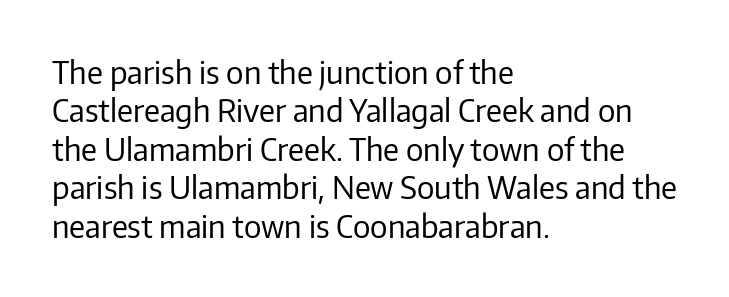
Q: Is the text bold? A: No.
Q: Is the text italic (slanted)? A: No, it is upright.
Q: Is the typeface a serif or a sans-serif typeface? A: Sans-serif.
Q: Is the text underlined? A: No.
Q: How is the paragraph aligned? A: Left-aligned.
Q: Is the spacing between letters normal or unusually wide? A: Normal.
Q: Width (condensed, normal, or wide)? A: Normal.
Q: Stroke contrast? A: Low.
Q: x-height? A: Medium.
Q: Monospaced? A: No.
